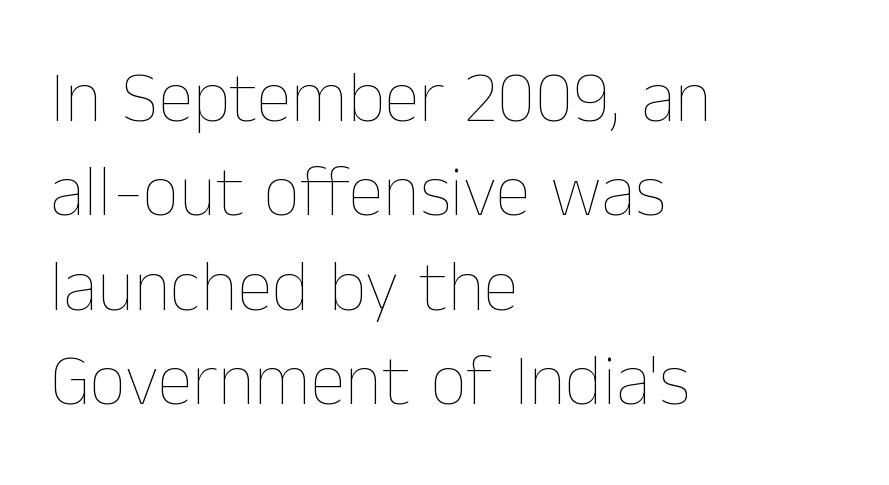
Q: Is the text bold? A: No.
Q: Is the text italic (slanted)? A: No, it is upright.
Q: Is the text underlined? A: No.
Q: How is the paragraph aligned? A: Left-aligned.
Q: Is the spacing between letters normal or unusually wide? A: Normal.
Q: Is the spacing between lines tight, normal or loose? A: Normal.
Q: Width (condensed, normal, or wide)? A: Normal.
Q: Stroke contrast? A: Low.
Q: x-height? A: Medium.
Q: Monospaced? A: No.
